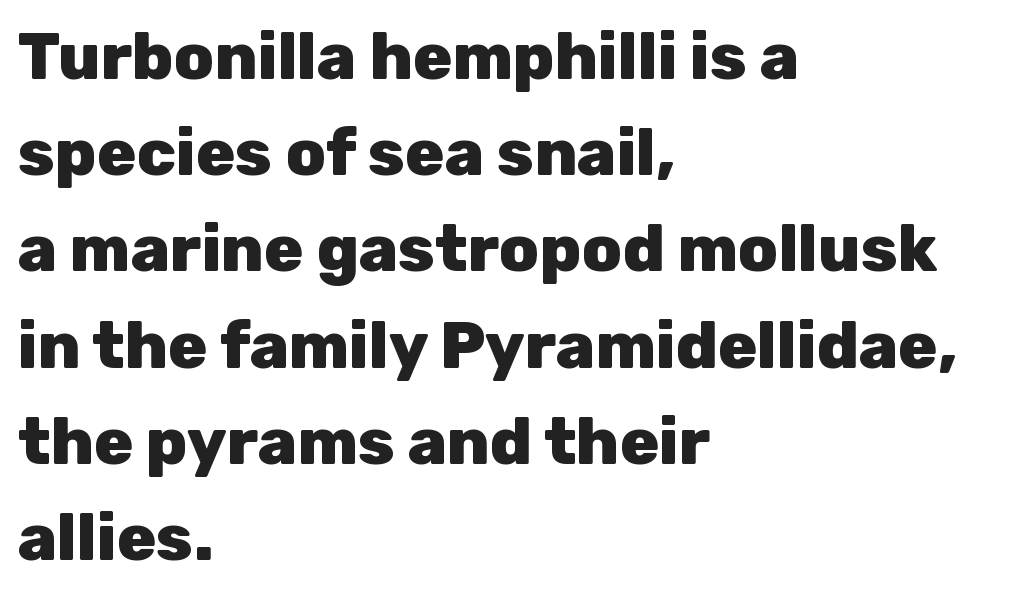
Looks like regular typesetting: each glyph gets only the width it needs. Characters follow at the spacing the type designer built in. These lines stack with their left ends in a neat column. Honestly, the row spacing looks completely unremarkable.
